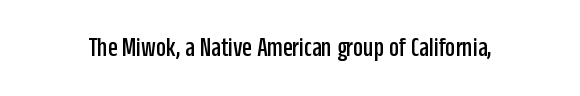
The image shows 28 px condensed sans-serif type, upright; set normal letter spacing, not underlined; low stroke contrast and a large x-height.
